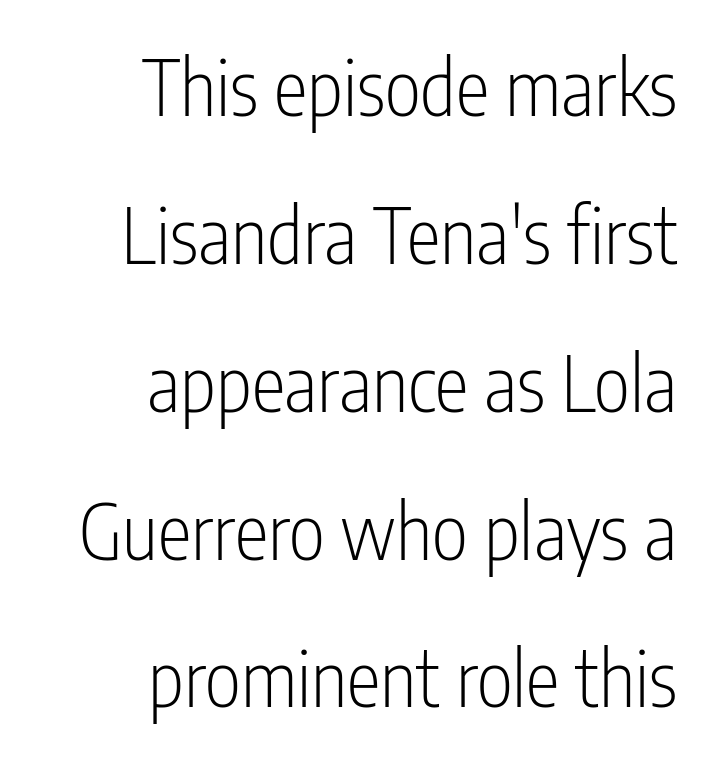
{"serif": "no", "italic": "no", "bold": "no", "weight": "light", "width": "condensed", "stroke_contrast": "low", "x_height": "medium", "monospaced": "no", "underline": "no", "align": "right", "line_spacing": "loose", "line_spacing_ratio": 1.92, "letter_spacing": "normal", "letter_spacing_em": 0.0, "glyph_px": 77}
